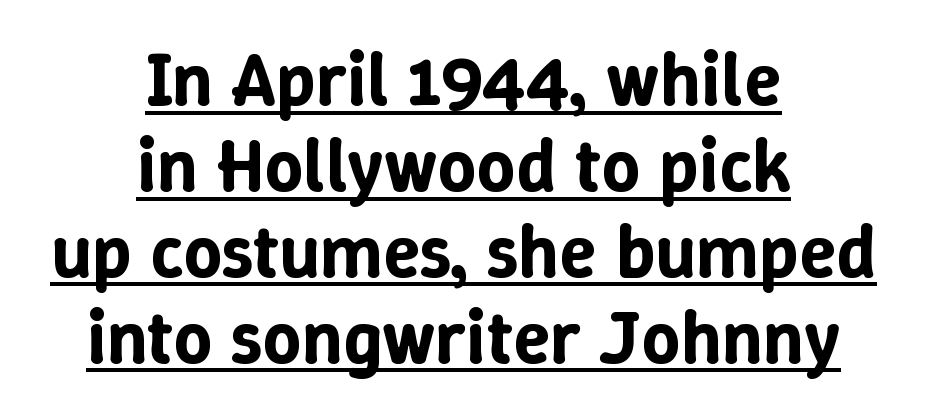
{"italic": "no", "width": "normal", "stroke_contrast": "low", "x_height": "medium", "monospaced": "no", "underline": "yes", "align": "center", "line_spacing": "tight", "line_spacing_ratio": 1.13, "letter_spacing": "normal", "letter_spacing_em": 0.0, "glyph_px": 76}
